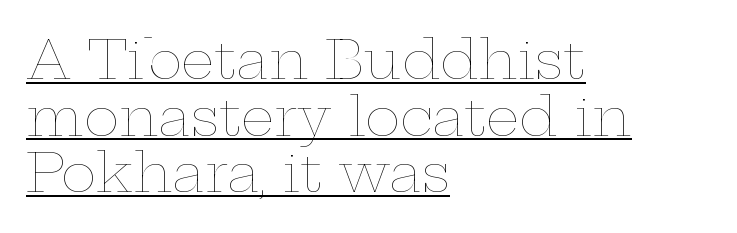
The image shows 53 px thin, wide type, upright; set left-aligned, tight line spacing (1.07x), normal letter spacing, underlined; low stroke contrast and a medium x-height.
